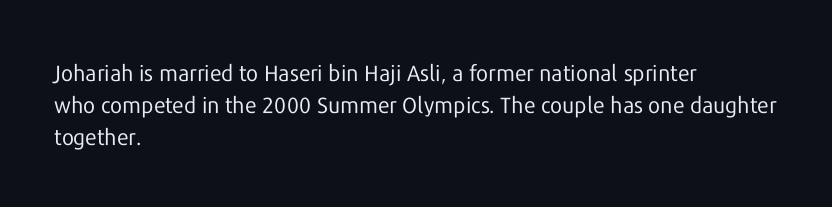
The image shows 22 px text type, upright; set left-aligned, normal line spacing (1.46x), normal letter spacing, not underlined.
